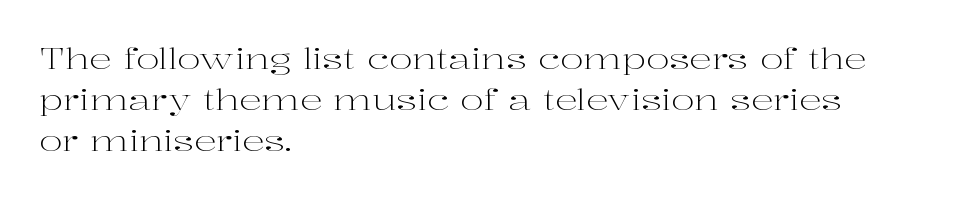
{"serif": "yes", "italic": "no", "bold": "no", "weight": "light", "width": "wide", "stroke_contrast": "high", "x_height": "medium", "monospaced": "no", "underline": "no", "align": "left", "line_spacing": "normal", "line_spacing_ratio": 1.46, "letter_spacing": "normal", "letter_spacing_em": 0.0, "glyph_px": 28}
